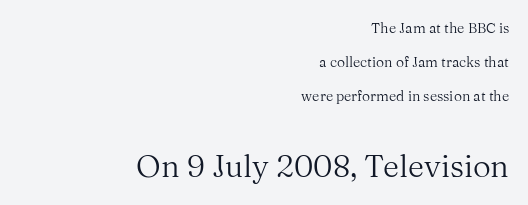
Q: Is the text bold? A: No.
Q: Is the text italic (slanted)? A: No, it is upright.
Q: Is the typeface a serif or a sans-serif typeface? A: Serif.
Q: Is the text underlined? A: No.
Q: How is the paragraph aligned? A: Right-aligned.
Q: Is the spacing between letters normal or unusually wide? A: Normal.
Q: Is the spacing between lines tight, normal or loose? A: Loose.
Q: Which block of text is set in a larger size, the first (top) or the second (bottom)? A: The second (bottom) one.
Q: Width (condensed, normal, or wide)? A: Normal.
Q: Stroke contrast? A: Medium.
Q: x-height? A: Medium.
Q: Monospaced? A: No.
